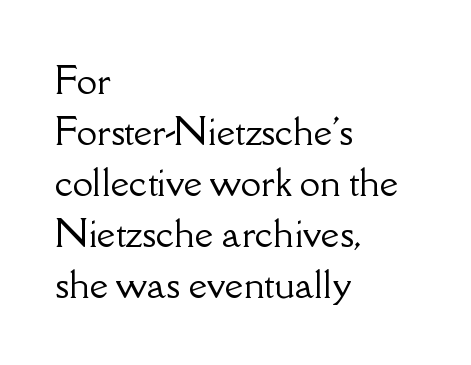
Q: Is the text italic (slanted)? A: No, it is upright.
Q: Is the typeface a serif or a sans-serif typeface? A: Serif.
Q: Is the text underlined? A: No.
Q: How is the paragraph aligned? A: Left-aligned.
Q: Is the spacing between letters normal or unusually wide? A: Normal.
Q: Is the spacing between lines tight, normal or loose? A: Normal.
Q: Width (condensed, normal, or wide)? A: Normal.
Q: Stroke contrast? A: Low.
Q: x-height? A: Small.
Q: Monospaced? A: No.
